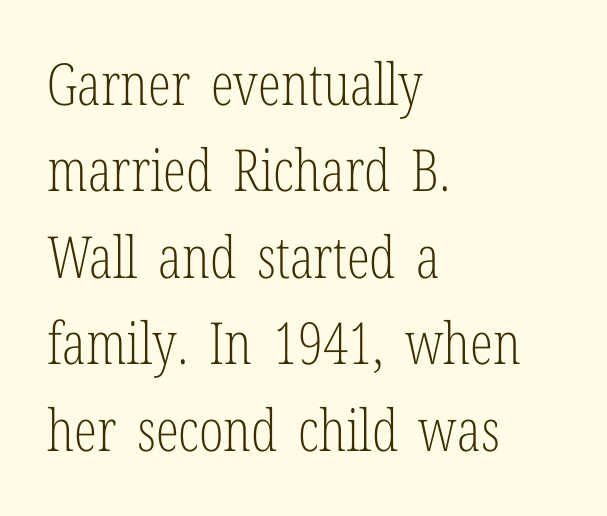
The image shows 58 px light, condensed serif type, upright; set left-aligned, normal line spacing (1.49x), normal letter spacing, not underlined; low stroke contrast and a medium x-height.
